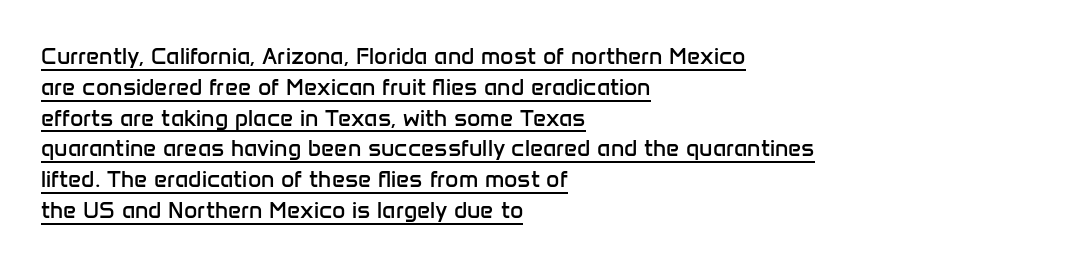
Q: Is the text bold? A: No.
Q: Is the text italic (slanted)? A: No, it is upright.
Q: Is the text underlined? A: Yes.
Q: How is the paragraph aligned? A: Left-aligned.
Q: Is the spacing between letters normal or unusually wide? A: Normal.
Q: Is the spacing between lines tight, normal or loose? A: Normal.
